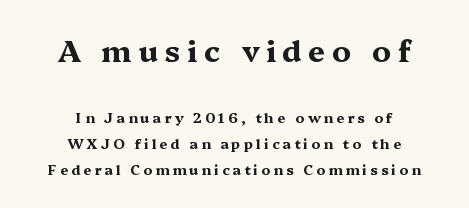
The image shows 30 px bold, wide serif type, upright; set centered, line spacing 1.85x, unusually wide letter spacing (+0.22 em), not underlined; the first (top) block is 2.14x larger; medium stroke contrast and a medium x-height.
